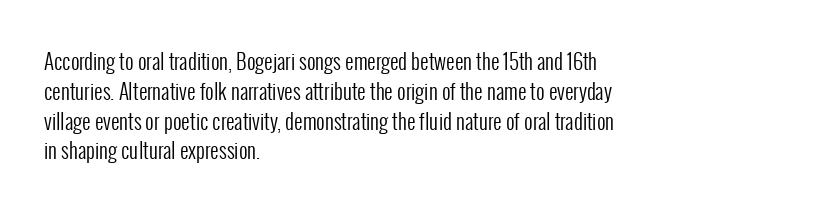
Q: Is the text bold? A: No.
Q: Is the text italic (slanted)? A: No, it is upright.
Q: Is the text underlined? A: No.
Q: How is the paragraph aligned? A: Left-aligned.
Q: Is the spacing between letters normal or unusually wide? A: Normal.
Q: Is the spacing between lines tight, normal or loose? A: Normal.
